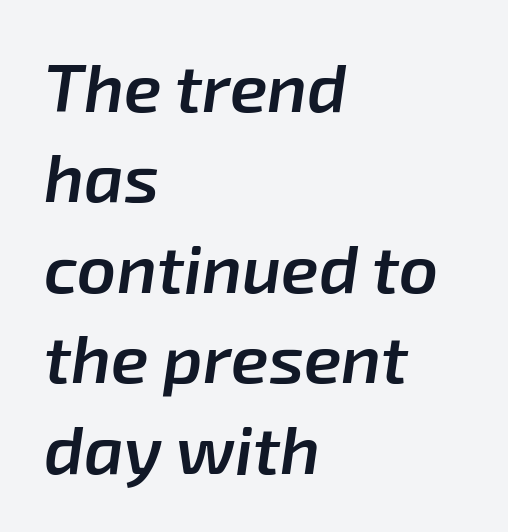
{"italic": "yes", "lean": "right", "slant_degrees": 8, "bold": "semi", "weight": "semibold", "width": "normal", "stroke_contrast": "low", "x_height": "medium", "monospaced": "no", "underline": "no", "align": "left", "line_spacing": "normal", "line_spacing_ratio": 1.33, "letter_spacing": "normal", "letter_spacing_em": 0.0, "glyph_px": 68}
